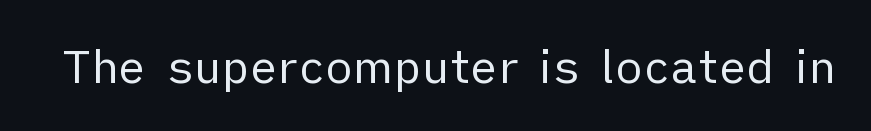
Nothing heavy about these letters — not bold at all. Rule under the text: the space is simply empty. Standard letterfit; no display-style spreading of the glyphs. The rendering uses natural spacing where letterforms have individual widths. You can tell from the bare stems that sans-serif type was used.
